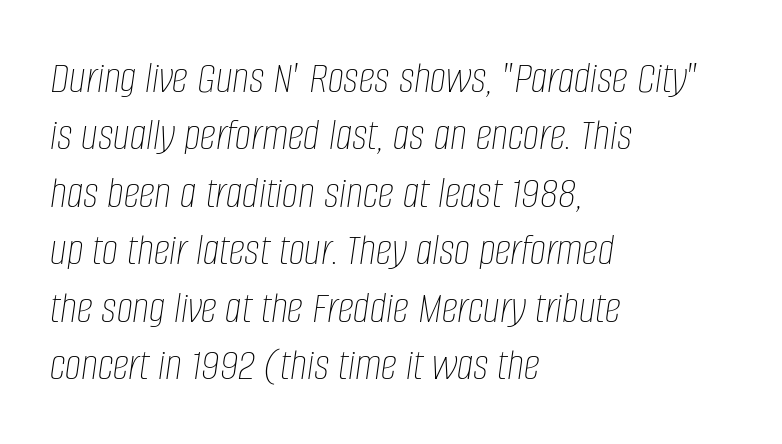
Stems here are at most as thick as an everyday book face. Short note: letters normally spaced. The text carries the slant typical of an italic or oblique font. The lines sit at an ordinary, default distance from one another.
